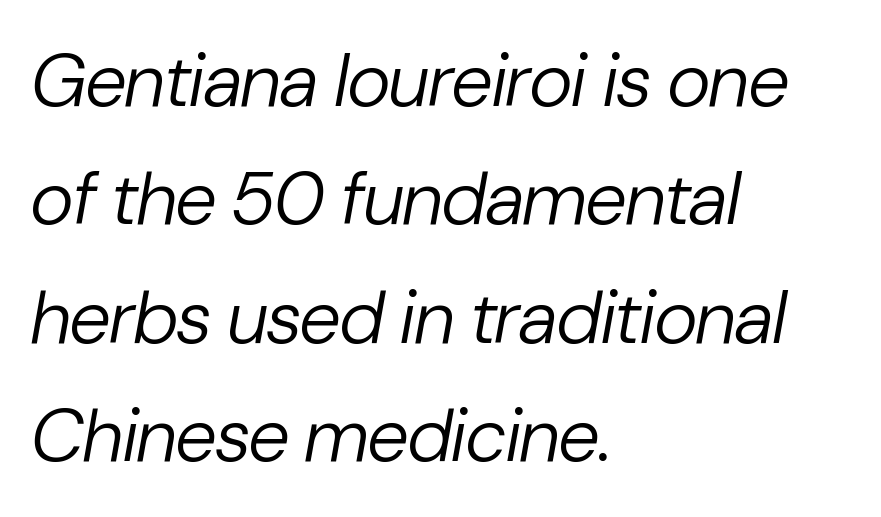
The glyphs look as if they've been sheared to an angle. Check under the words: just untouched page. Counters stay open thanks to moderate or lighter strokes. Here the glyphs are tracked normally, forming tight word shapes.
